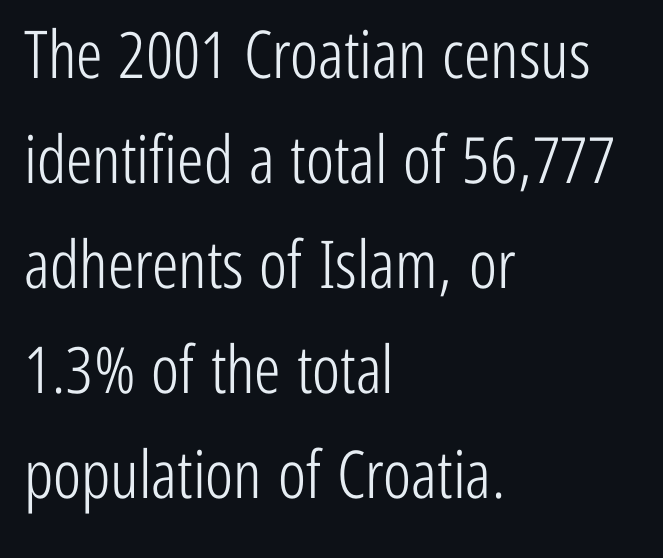
{"serif": "no", "italic": "no", "bold": "no", "weight": "light", "width": "condensed", "stroke_contrast": "low", "x_height": "medium", "monospaced": "no", "underline": "no", "align": "left", "line_spacing": "normal", "line_spacing_ratio": 1.59, "letter_spacing": "normal", "letter_spacing_em": 0.0, "glyph_px": 66}
